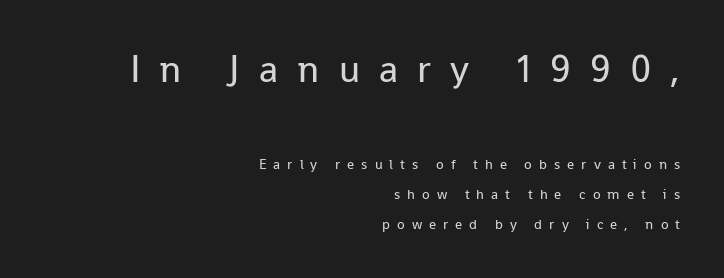
Q: Is the text bold? A: No.
Q: Is the text italic (slanted)? A: No, it is upright.
Q: Is the typeface a serif or a sans-serif typeface? A: Sans-serif.
Q: Is the text underlined? A: No.
Q: How is the paragraph aligned? A: Right-aligned.
Q: Is the spacing between letters normal or unusually wide? A: Unusually wide.
Q: Is the spacing between lines tight, normal or loose? A: Loose.
Q: Which block of text is set in a larger size, the first (top) or the second (bottom)? A: The first (top) one.
Q: Width (condensed, normal, or wide)? A: Normal.
Q: Stroke contrast? A: Low.
Q: x-height? A: Medium.
Q: Monospaced? A: No.
